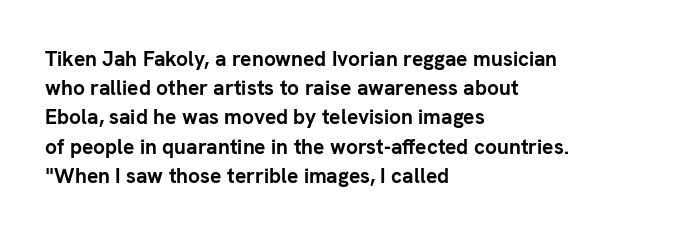
{"italic": "no", "bold": "yes", "underline": "no", "align": "left", "line_spacing": "normal", "line_spacing_ratio": 1.39, "letter_spacing": "normal", "letter_spacing_em": 0.0, "glyph_px": 21}
